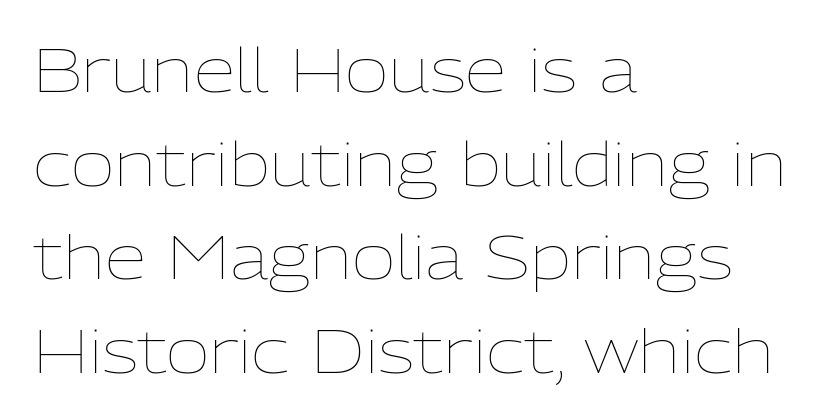
Ordinary non-slanted type is in use. Short note: letters normally spaced. This sample has the flowing, uneven cadence of proportional lettering. A classic flush-left, rag-right setting is used for this passage. Each stroke keeps to a modest, everyday thickness or less.
